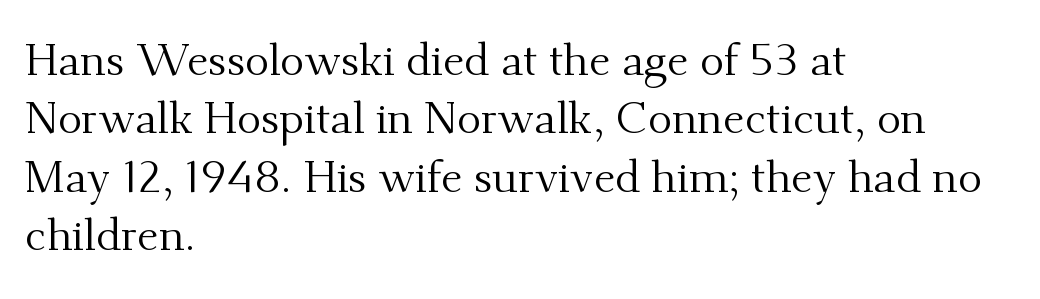
{"serif": "yes", "italic": "no", "bold": "no", "weight": "regular", "width": "normal", "stroke_contrast": "medium", "x_height": "small", "monospaced": "no", "underline": "no", "align": "left", "line_spacing": "normal", "line_spacing_ratio": 1.3, "letter_spacing": "normal", "letter_spacing_em": 0.0, "glyph_px": 45}
